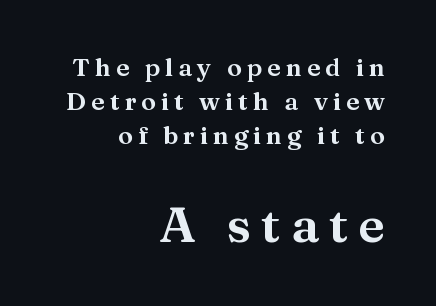
The image shows 50 px serif type, upright; set right-aligned, normal line spacing (1.36x), unusually wide letter spacing (+0.2 em), not underlined; the second (bottom) block is 2.0x larger; medium stroke contrast and a medium x-height.
